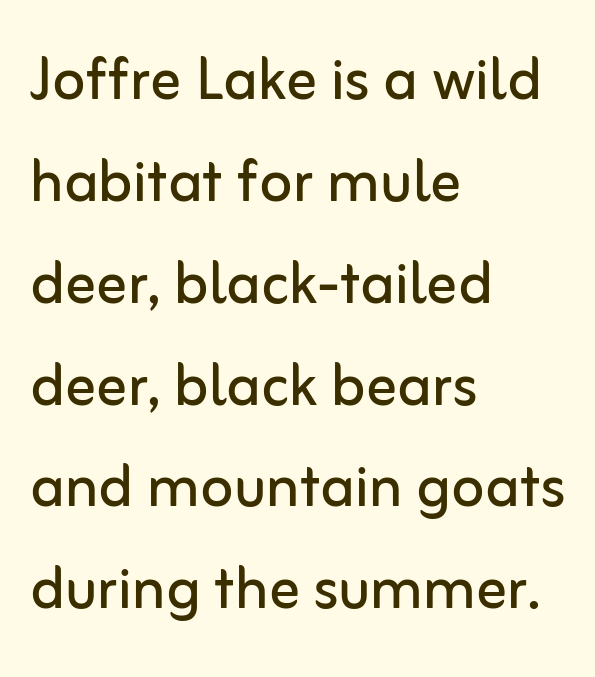
The image shows 76 px regular-weight sans-serif type, upright; set left-aligned, normal line spacing (1.34x), normal letter spacing, not underlined; low stroke contrast and a medium x-height.
